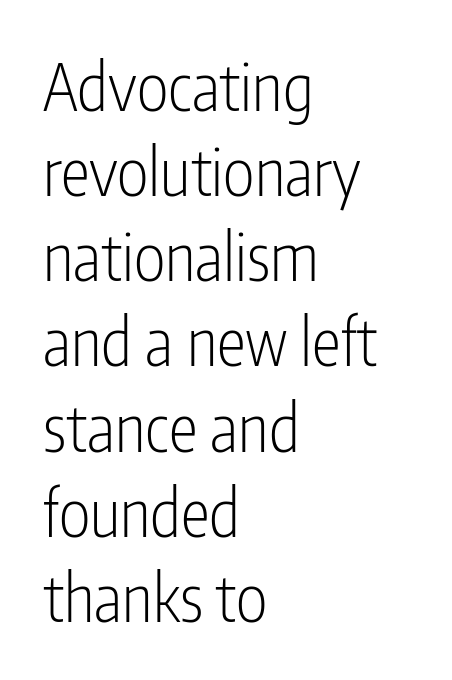
Q: Is the text bold? A: No.
Q: Is the text italic (slanted)? A: No, it is upright.
Q: Is the typeface a serif or a sans-serif typeface? A: Sans-serif.
Q: Is the text underlined? A: No.
Q: How is the paragraph aligned? A: Left-aligned.
Q: Is the spacing between letters normal or unusually wide? A: Normal.
Q: Is the spacing between lines tight, normal or loose? A: Normal.
Q: Width (condensed, normal, or wide)? A: Condensed.
Q: Stroke contrast? A: Low.
Q: x-height? A: Medium.
Q: Monospaced? A: No.
